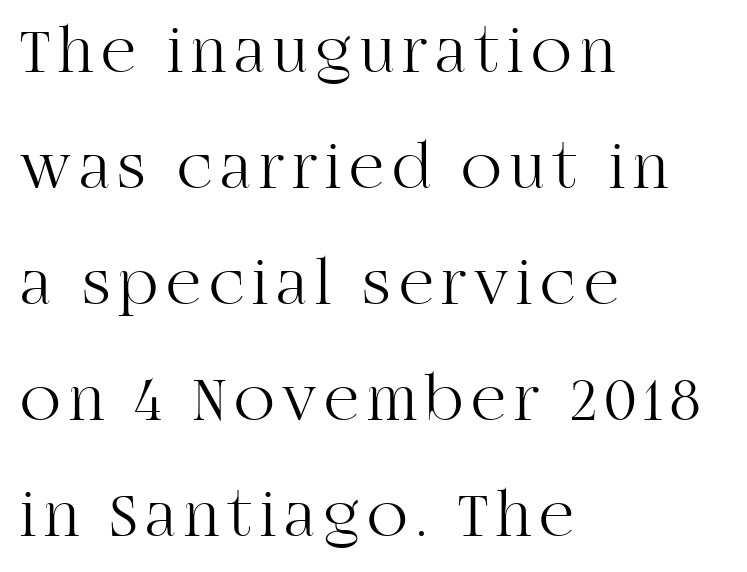
The image shows 67 px light serif type, upright; set left-aligned, line spacing 1.73x, not underlined; high stroke contrast and a large x-height.
